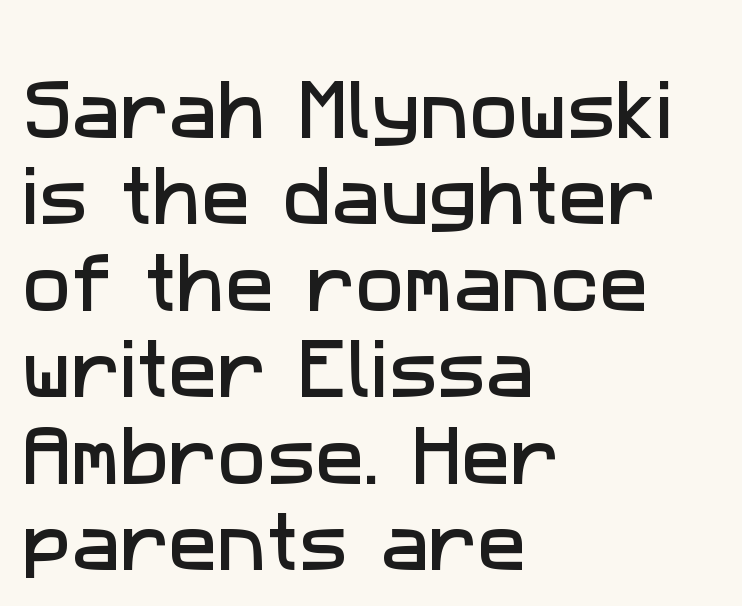
Baseline-to-baseline distance is the conventional proportion of letter height. The baseline area is clear. Visually the block forms a straight wall on the left and a jagged coastline on the right. The letters sit at their default tracking, neither squeezed nor spread. The type family on display is of the sans-serif kind. Spacing verdict: proportional, widths tailored to each character.
